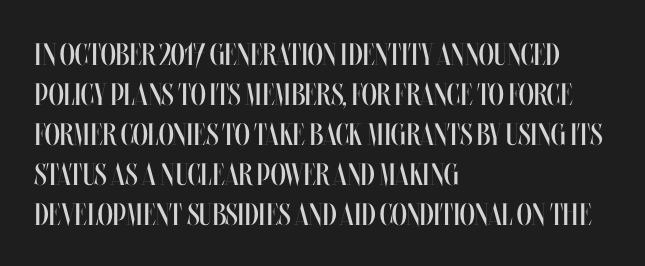
The image shows 31 px regular-weight, condensed type, upright; set left-aligned, normal line spacing (1.29x), normal letter spacing, not underlined; medium stroke contrast and a large x-height.
